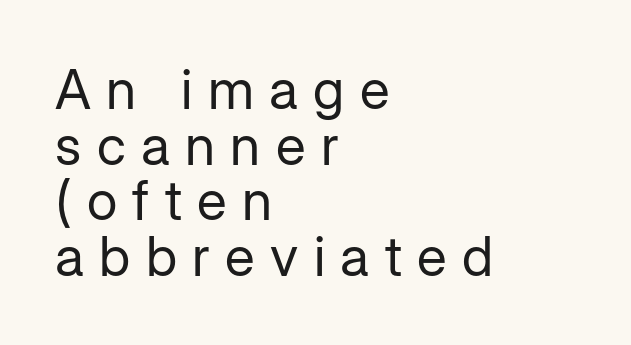
Q: Is the text bold? A: No.
Q: Is the text italic (slanted)? A: No, it is upright.
Q: Is the typeface a serif or a sans-serif typeface? A: Sans-serif.
Q: Is the text underlined? A: No.
Q: How is the paragraph aligned? A: Left-aligned.
Q: Is the spacing between letters normal or unusually wide? A: Unusually wide.
Q: Is the spacing between lines tight, normal or loose? A: Tight.
Q: Width (condensed, normal, or wide)? A: Normal.
Q: Stroke contrast? A: Low.
Q: x-height? A: Medium.
Q: Monospaced? A: No.
